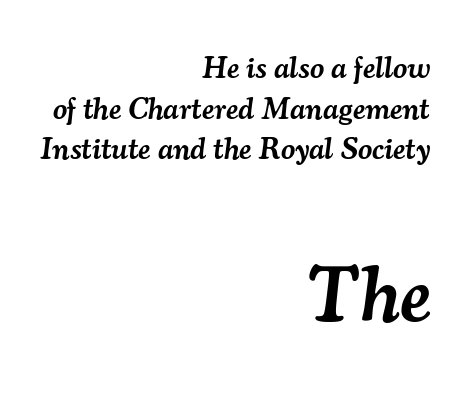
The rendering uses a moderate line-height, typical for paragraphs. Here the designer chose a conventional face with non-uniform glyph widths. The typesetting leans somewhat heavy: a semibold. The text was rendered using a seriffed face with decorative stroke endings.
